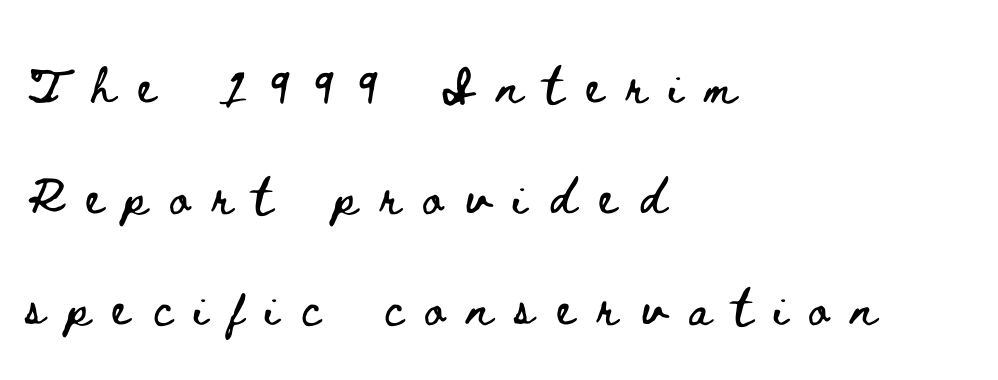
The image shows 46 px wide type; set left-aligned, loose line spacing (2.41x), unusually wide letter spacing (+0.5 em), not underlined; low stroke contrast and a small x-height.
